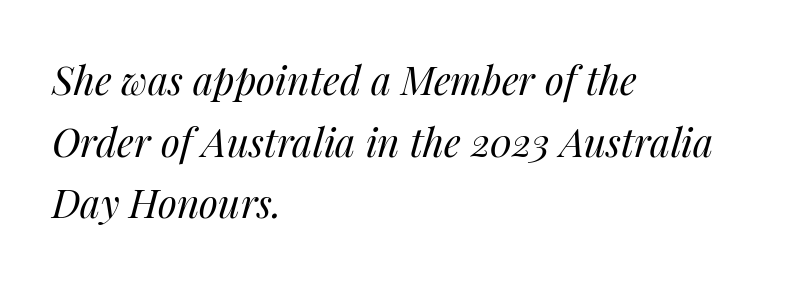
Q: Is the text bold? A: No.
Q: Is the text italic (slanted)? A: Yes, it leans right by about 14 degrees.
Q: Is the text underlined? A: No.
Q: How is the paragraph aligned? A: Left-aligned.
Q: Is the spacing between letters normal or unusually wide? A: Normal.
Q: Is the spacing between lines tight, normal or loose? A: Normal.
Q: Width (condensed, normal, or wide)? A: Normal.
Q: Stroke contrast? A: Medium.
Q: x-height? A: Medium.
Q: Monospaced? A: No.
